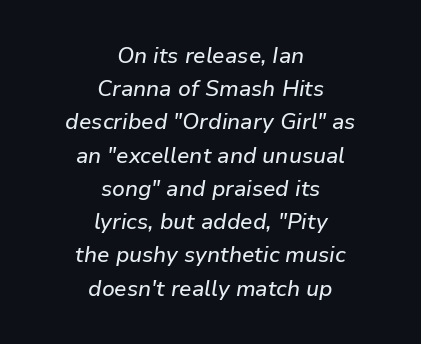
{"italic": "yes", "lean": "right", "slant_degrees": 9, "underline": "no", "align": "center", "line_spacing": "normal", "line_spacing_ratio": 1.51, "letter_spacing": "normal", "letter_spacing_em": 0.0, "glyph_px": 22}
